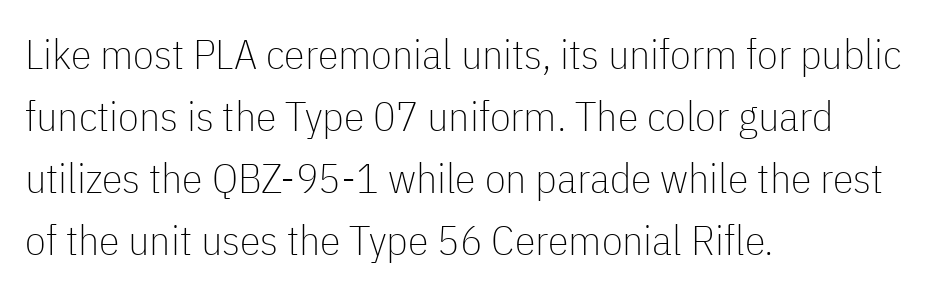
Q: Is the text bold? A: No.
Q: Is the text italic (slanted)? A: No, it is upright.
Q: Is the typeface a serif or a sans-serif typeface? A: Sans-serif.
Q: Is the text underlined? A: No.
Q: How is the paragraph aligned? A: Left-aligned.
Q: Is the spacing between letters normal or unusually wide? A: Normal.
Q: Is the spacing between lines tight, normal or loose? A: Normal.
Q: Width (condensed, normal, or wide)? A: Condensed.
Q: Stroke contrast? A: Low.
Q: x-height? A: Medium.
Q: Monospaced? A: No.
